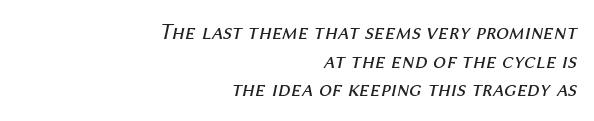
The image shows 23 px text type, italic (leaning right); set right-aligned, normal line spacing (1.25x), normal letter spacing, not underlined.
